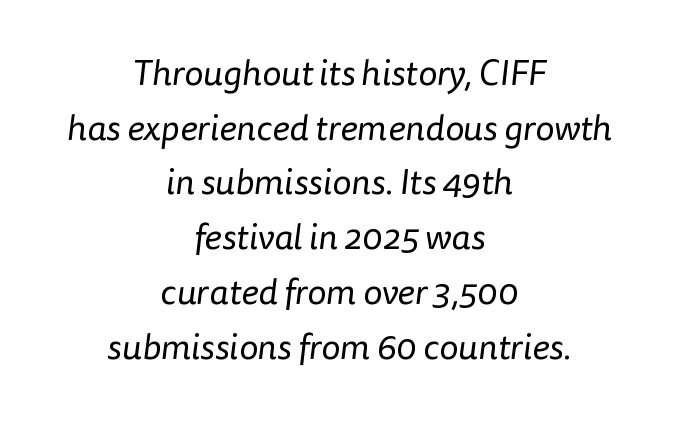
Nothing heavy about these letters — not bold at all. The passage shown is typeset with a sans-serif family. Summary of vertical rhythm: regular, with standard interline spacing. The face used here is proportionally spaced, like ordinary book or web type. The letterforms sit shoulder to shoulder at normal distance. Reading down the block, each line starts at a different indent, mirrored at its end.
